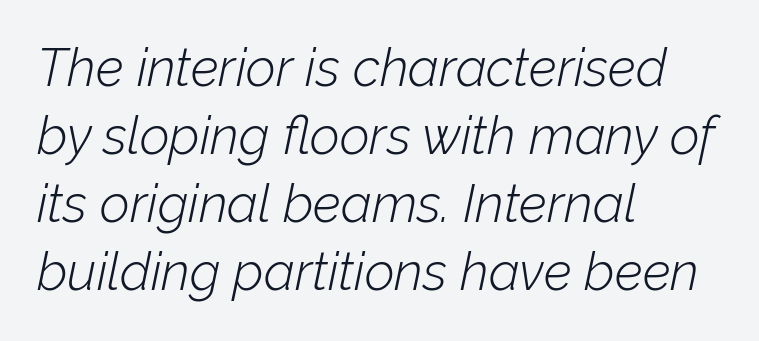
The rag falls on the right side of this text block. The zone under the glyphs is completely vacant. The passage shown leans; its letterforms are oblique. Proportional: the letters do not fall into vertical columns.
